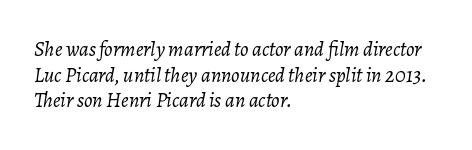
Q: Is the text bold? A: No.
Q: Is the text italic (slanted)? A: Yes, it leans right by about 7 degrees.
Q: Is the text underlined? A: No.
Q: How is the paragraph aligned? A: Left-aligned.
Q: Is the spacing between letters normal or unusually wide? A: Normal.
